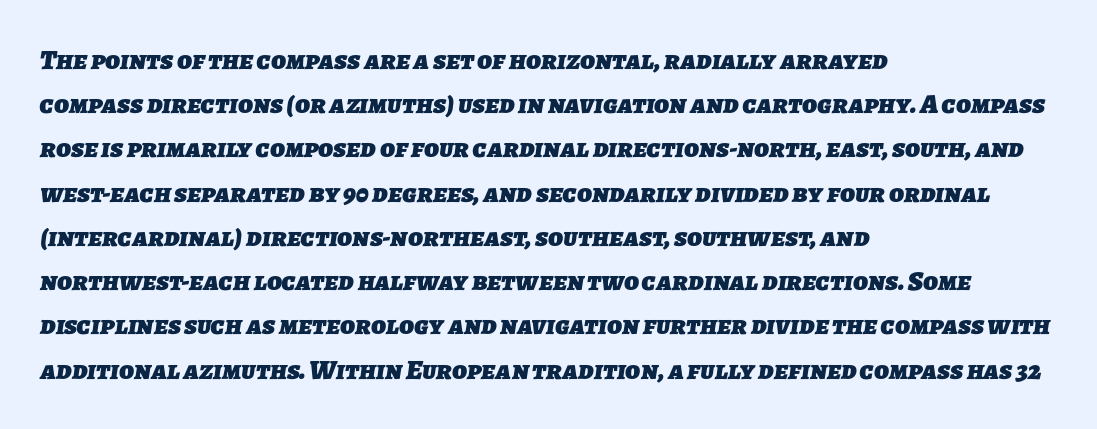
The font is running at its bold setting. The space between consecutive lines is moderate. Character widths vary here, with narrow letters taking less room than wide ones. The setting favours the left margin, as ordinary paragraphs usually do.
